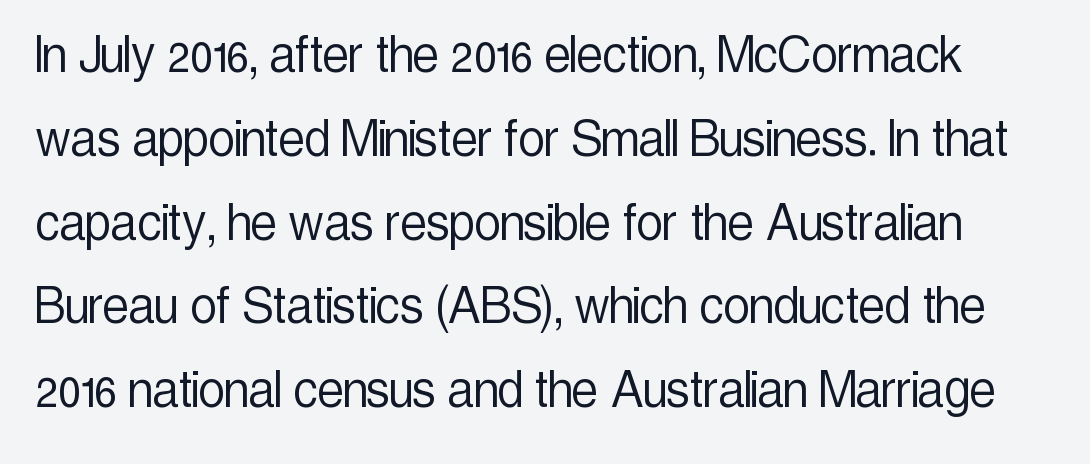
{"serif": "no", "italic": "no", "bold": "no", "weight": "light", "width": "condensed", "x_height": "medium", "monospaced": "no", "underline": "no", "line_spacing": "normal", "line_spacing_ratio": 1.42, "letter_spacing": "normal", "letter_spacing_em": 0.0, "glyph_px": 59}
